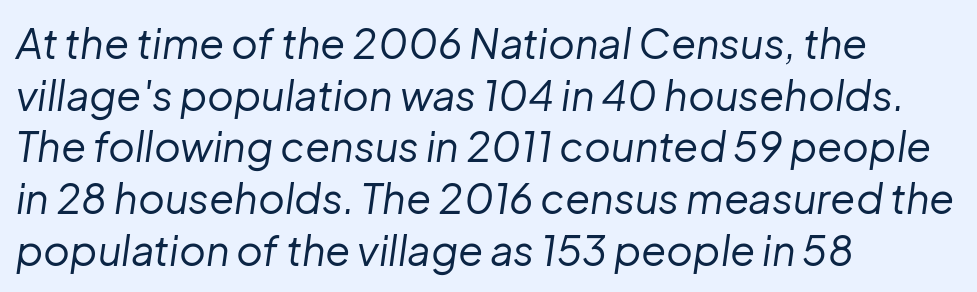
The image shows 41 px regular-weight type, italic (leaning right); set left-aligned, normal line spacing (1.26x), normal letter spacing, not underlined; low stroke contrast and a medium x-height.
